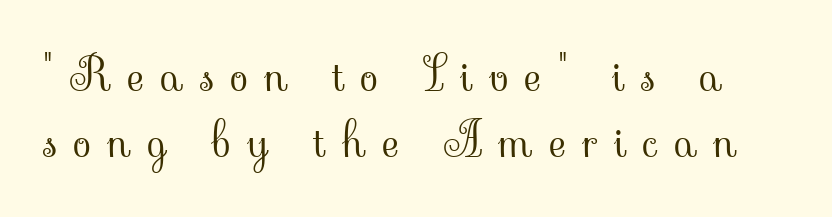
The image shows 47 px light serif type, upright; set normal line spacing (1.4x), unusually wide letter spacing (+0.35 em), not underlined; low stroke contrast and a small x-height.
